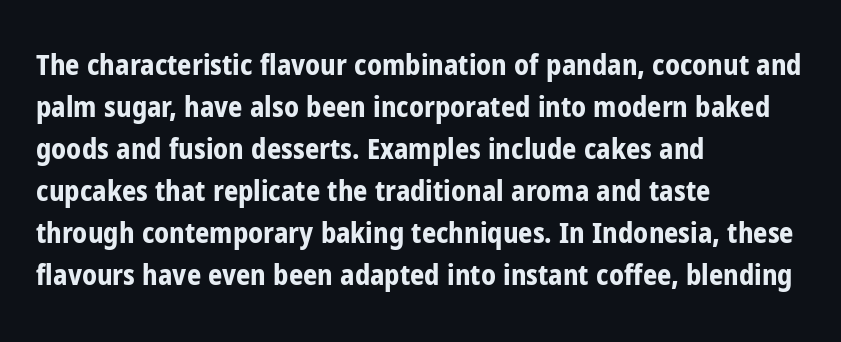
Q: Is the text bold? A: Yes.
Q: Is the text italic (slanted)? A: No, it is upright.
Q: Is the typeface a serif or a sans-serif typeface? A: Sans-serif.
Q: Is the text underlined? A: No.
Q: How is the paragraph aligned? A: Left-aligned.
Q: Is the spacing between letters normal or unusually wide? A: Normal.
Q: Is the spacing between lines tight, normal or loose? A: Normal.
Q: Width (condensed, normal, or wide)? A: Condensed.
Q: Stroke contrast? A: Low.
Q: x-height? A: Medium.
Q: Monospaced? A: No.
